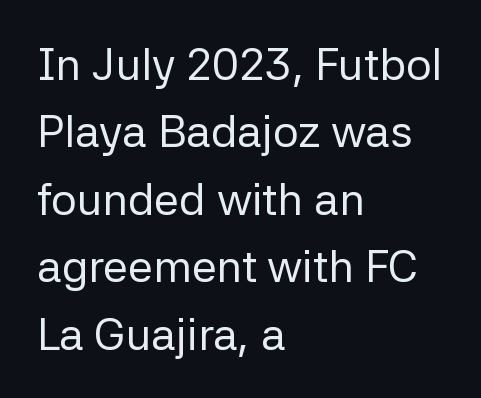
{"serif": "no", "italic": "no", "bold": "no", "weight": "regular", "width": "normal", "stroke_contrast": "low", "x_height": "medium", "monospaced": "no", "underline": "no", "align": "left", "line_spacing": "normal", "line_spacing_ratio": 1.5, "letter_spacing": "normal", "letter_spacing_em": 0.0, "glyph_px": 45}
